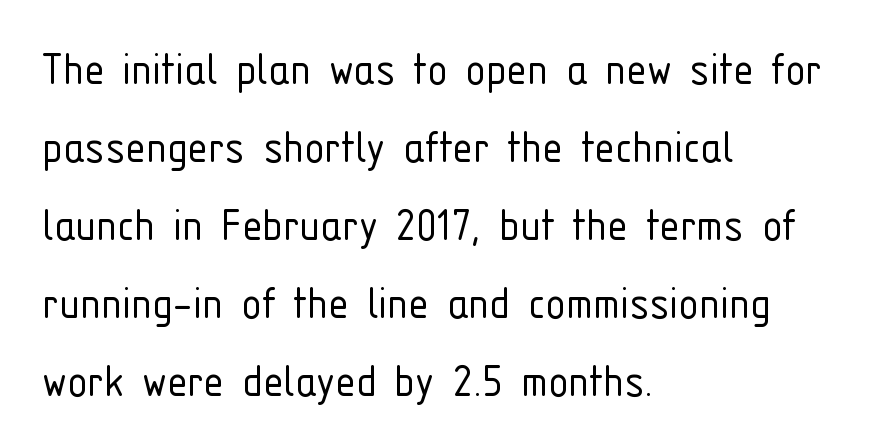
{"serif": "no", "italic": "no", "bold": "no", "weight": "light", "width": "condensed", "stroke_contrast": "low", "x_height": "medium", "monospaced": "no", "underline": "no", "align": "left", "line_spacing": "normal", "line_spacing_ratio": 1.53, "letter_spacing": "normal", "letter_spacing_em": 0.0, "glyph_px": 51}
